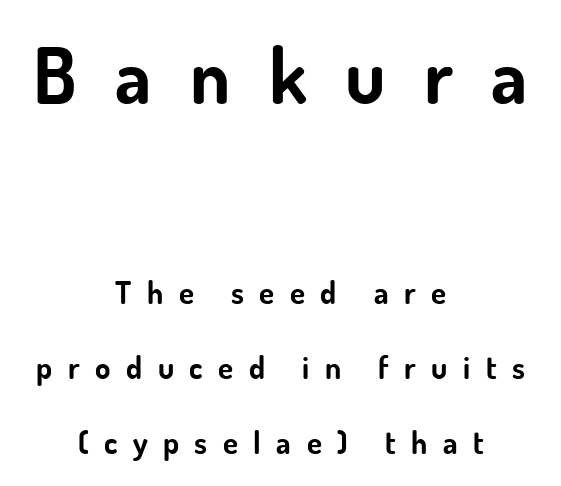
{"serif": "no", "italic": "no", "bold": "yes", "weight": "bold", "width": "normal", "stroke_contrast": "low", "x_height": "small", "monospaced": "no", "underline": "no", "align": "center", "line_spacing": "loose", "line_spacing_ratio": 2.42, "letter_spacing": "wide", "letter_spacing_em": 0.5, "larger_block": "first", "size_ratio": 2.48, "glyph_px": 77}
